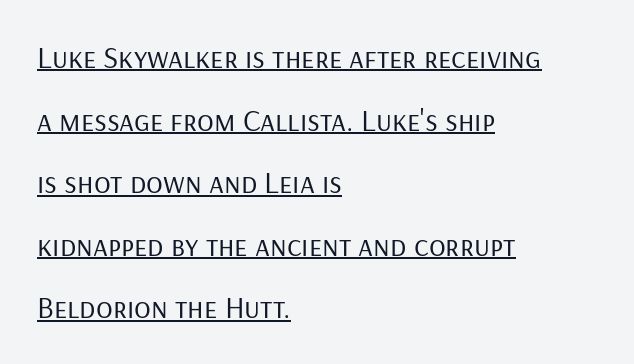
{"serif": "no", "italic": "no", "bold": "no", "weight": "regular", "width": "normal", "stroke_contrast": "low", "x_height": "medium", "monospaced": "no", "underline": "yes", "align": "left", "line_spacing": "loose", "line_spacing_ratio": 2.02, "letter_spacing": "normal", "letter_spacing_em": 0.0, "glyph_px": 31}
